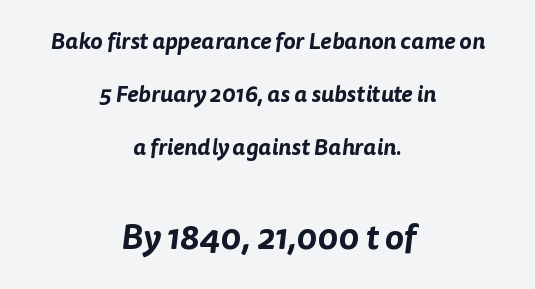
Q: Is the typeface a serif or a sans-serif typeface? A: Sans-serif.
Q: Is the text underlined? A: No.
Q: How is the paragraph aligned? A: Centered.
Q: Is the spacing between letters normal or unusually wide? A: Normal.
Q: Is the spacing between lines tight, normal or loose? A: Loose.
Q: Which block of text is set in a larger size, the first (top) or the second (bottom)? A: The second (bottom) one.
Q: Width (condensed, normal, or wide)? A: Normal.
Q: Stroke contrast? A: Low.
Q: x-height? A: Medium.
Q: Monospaced? A: No.
